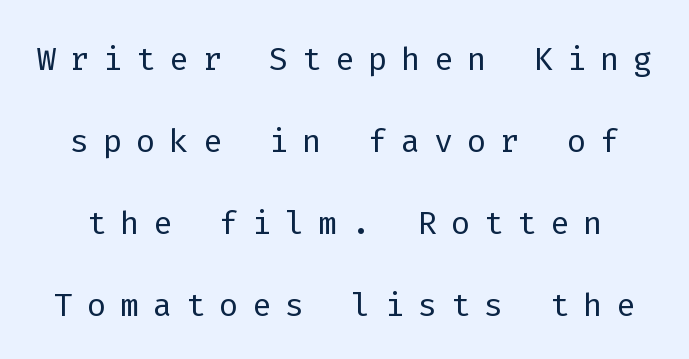
The image shows 45 px light sans-serif type, upright, monospaced; set line spacing 1.82x, unusually wide letter spacing (+0.31 em), not underlined; low stroke contrast and a medium x-height.
